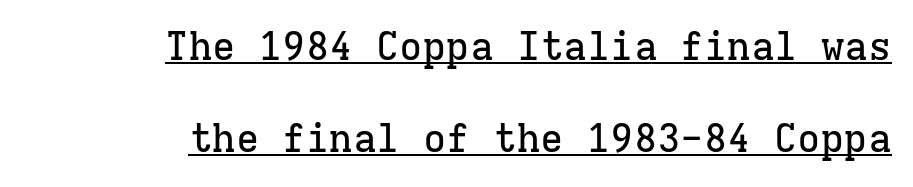
Leading: increased. The characters display serif detailing at their extremities. There is no visible air inserted between adjacent glyphs. When letters stand straight like this, we call the style roman or upright. The setting favours the right margin, as signatures and pull-quotes sometimes do. A continuous stroke trails under the words, as in a hyperlink.
